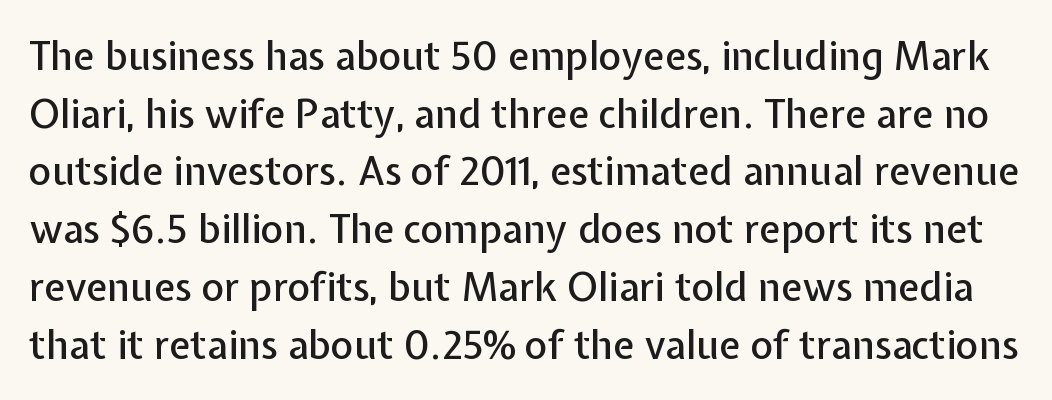
{"serif": "no", "italic": "no", "width": "normal", "stroke_contrast": "low", "x_height": "medium", "monospaced": "no", "underline": "no", "line_spacing": "normal", "line_spacing_ratio": 1.48, "letter_spacing": "normal", "letter_spacing_em": 0.0, "glyph_px": 39}
